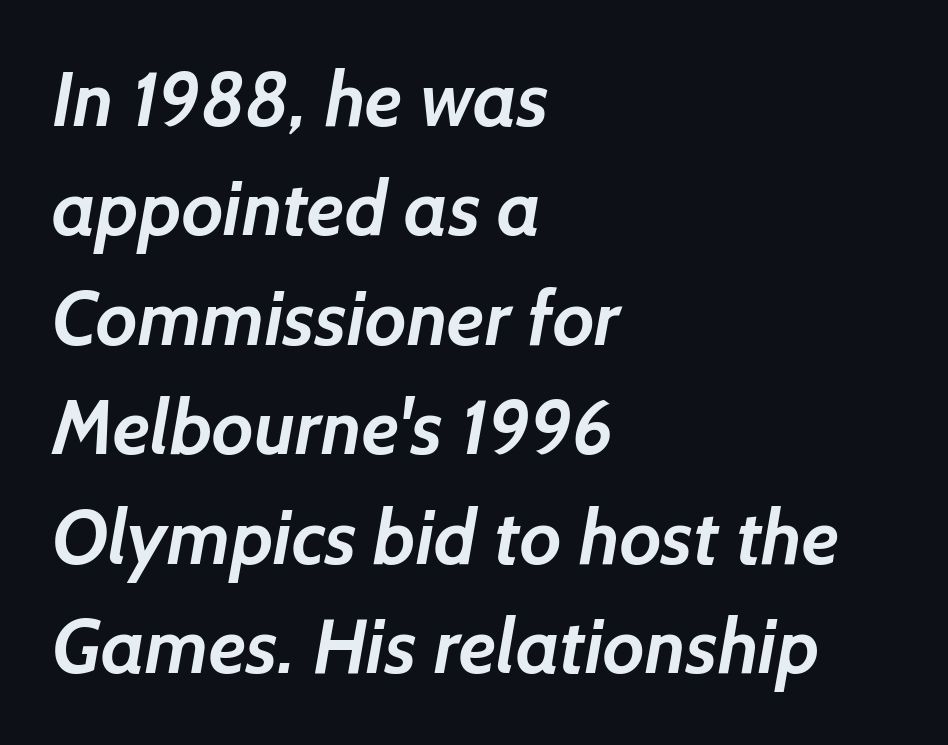
Q: Is the text bold? A: Yes.
Q: Is the typeface a serif or a sans-serif typeface? A: Sans-serif.
Q: Is the text underlined? A: No.
Q: How is the paragraph aligned? A: Left-aligned.
Q: Is the spacing between letters normal or unusually wide? A: Normal.
Q: Is the spacing between lines tight, normal or loose? A: Normal.
Q: Width (condensed, normal, or wide)? A: Normal.
Q: Stroke contrast? A: Low.
Q: x-height? A: Medium.
Q: Monospaced? A: No.
